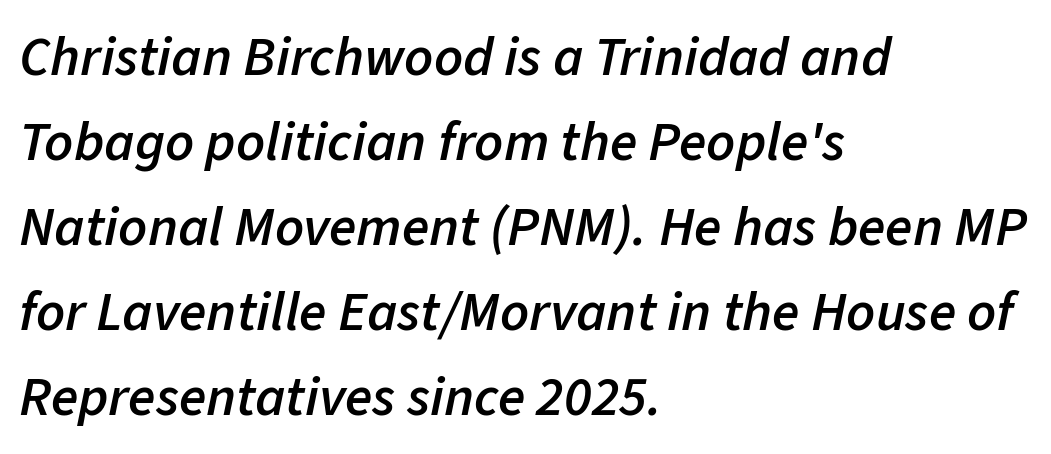
Q: Is the text bold? A: Semi-bold.
Q: Is the text italic (slanted)? A: Yes, it leans right by about 11 degrees.
Q: Is the text underlined? A: No.
Q: How is the paragraph aligned? A: Left-aligned.
Q: Is the spacing between letters normal or unusually wide? A: Normal.
Q: Is the spacing between lines tight, normal or loose? A: Normal.
Q: Width (condensed, normal, or wide)? A: Normal.
Q: Stroke contrast? A: Low.
Q: x-height? A: Medium.
Q: Monospaced? A: No.
